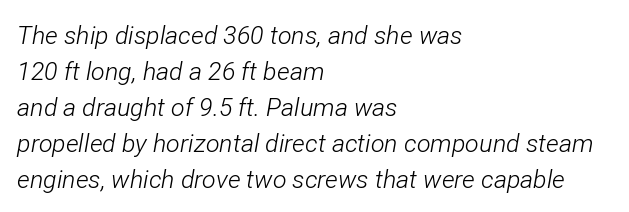
The block of text has a typical density, with ordinary space between rows. The passage shown is not bold in any degree. Notice how the passage keeps a crisp vertical edge on the left only. The passage shown leans; its letterforms are oblique. Lines of text with bare space underneath.
